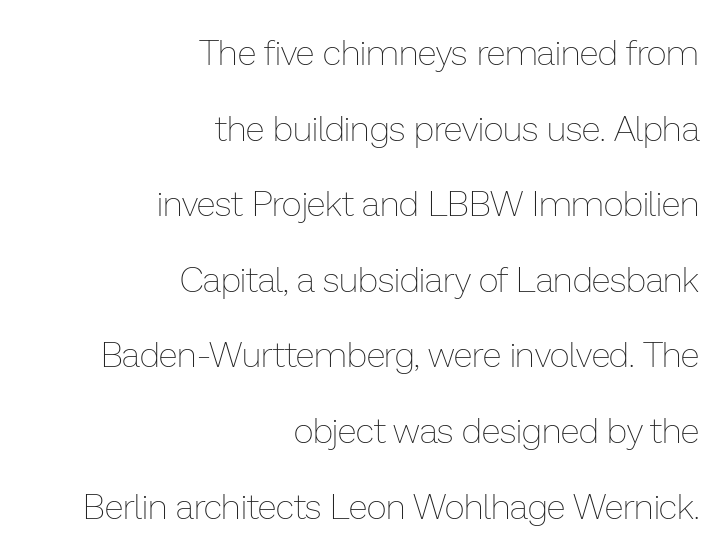
{"italic": "no", "bold": "no", "weight": "thin", "width": "normal", "stroke_contrast": "low", "x_height": "medium", "monospaced": "no", "underline": "no", "align": "right", "line_spacing": "loose", "line_spacing_ratio": 2.16, "letter_spacing": "normal", "letter_spacing_em": 0.0, "glyph_px": 35}
